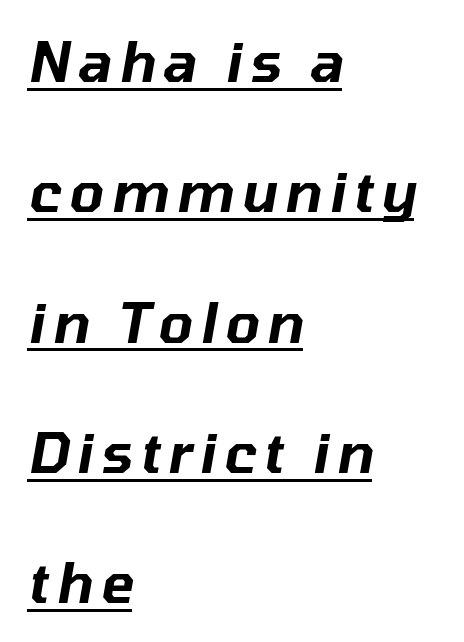
The image shows 55 px text type, italic (leaning right); set left-aligned, loose line spacing (2.37x), underlined; low stroke contrast and a medium x-height.
